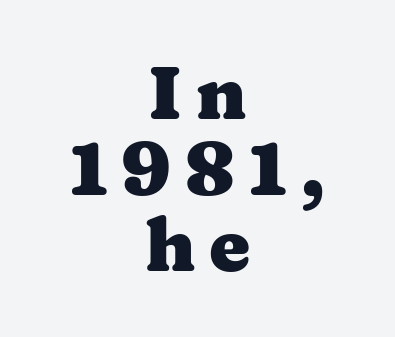
These words are printed bold, with thick strokes throughout. Leftover space on each line is divided equally before and after the words. In terms of leading, this rendering errs on the cramped side. The rendering uses natural spacing where letterforms have individual widths. In terms of posture, this sample is upright. Unlike a clean sans, this face finishes its strokes with serifs.
